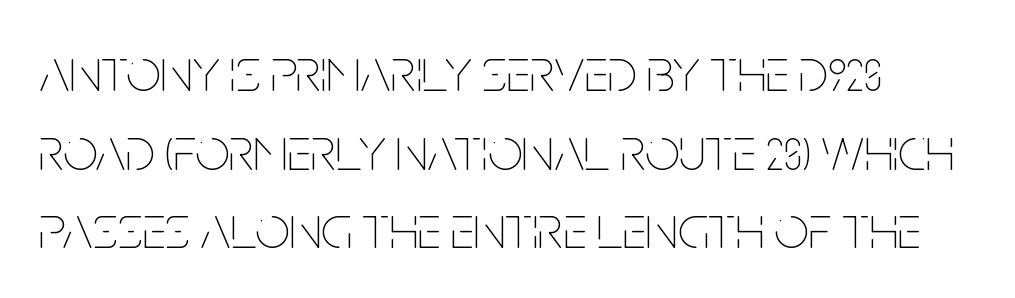
Q: Is the text bold? A: No.
Q: Is the text italic (slanted)? A: No, it is upright.
Q: Is the text underlined? A: No.
Q: How is the paragraph aligned? A: Left-aligned.
Q: Is the spacing between letters normal or unusually wide? A: Normal.
Q: Is the spacing between lines tight, normal or loose? A: Normal.
Q: Width (condensed, normal, or wide)? A: Condensed.
Q: Stroke contrast? A: Low.
Q: x-height? A: Large.
Q: Monospaced? A: No.
